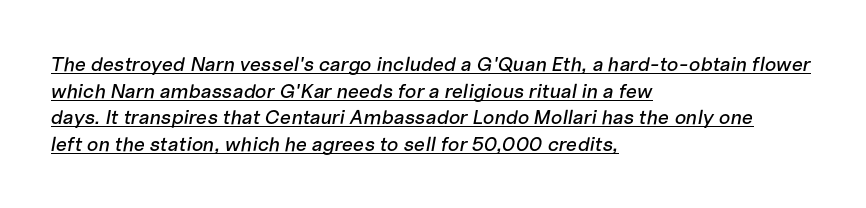
Horizontal bands of white between lines are of average thickness. Looks like someone drew a line under every word here. The lines are quadded left. The line texture is even and compact thanks to regular tracking.
